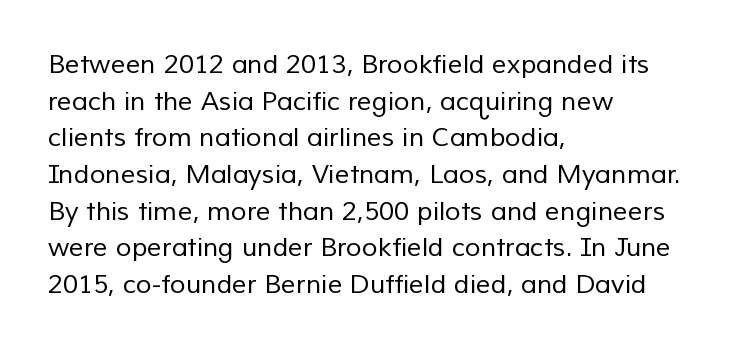
The image shows 26 px text type; set left-aligned, normal line spacing (1.41x), normal letter spacing, not underlined.
